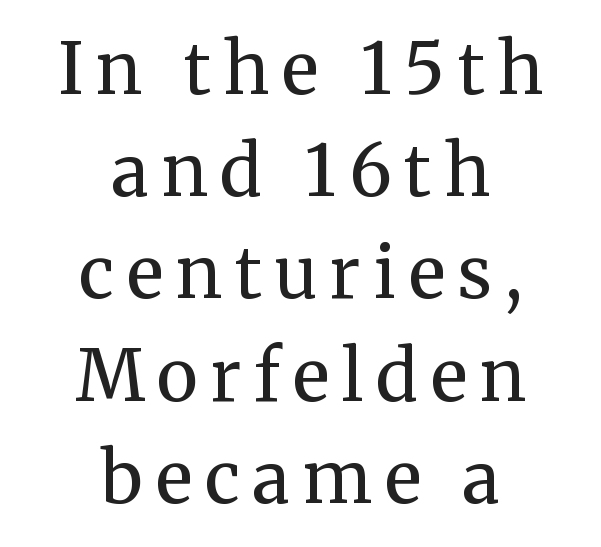
The image shows 71 px regular-weight serif type, upright; set centered, normal line spacing (1.44x), not underlined; medium stroke contrast and a medium x-height.
